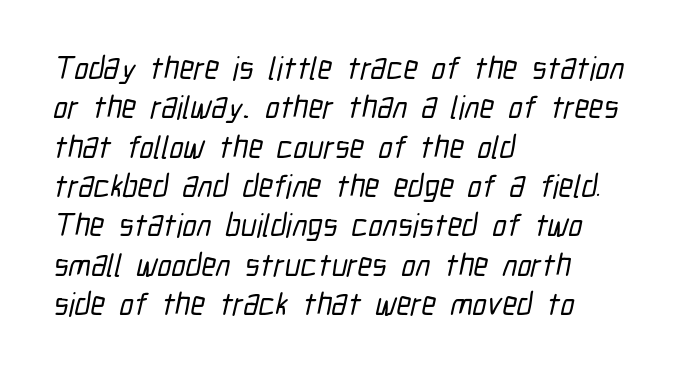
The image shows 32 px condensed sans-serif type; set left-aligned, line spacing 1.23x, normal letter spacing, not underlined; low stroke contrast and a medium x-height.
